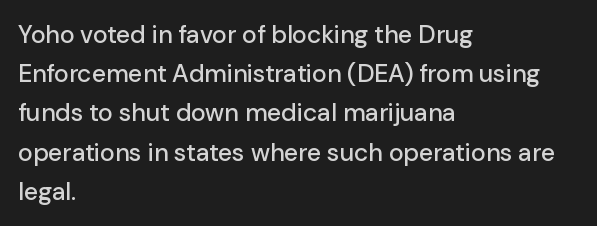
Q: Is the text italic (slanted)? A: No, it is upright.
Q: Is the text underlined? A: No.
Q: How is the paragraph aligned? A: Left-aligned.
Q: Is the spacing between letters normal or unusually wide? A: Normal.
Q: Is the spacing between lines tight, normal or loose? A: Normal.
